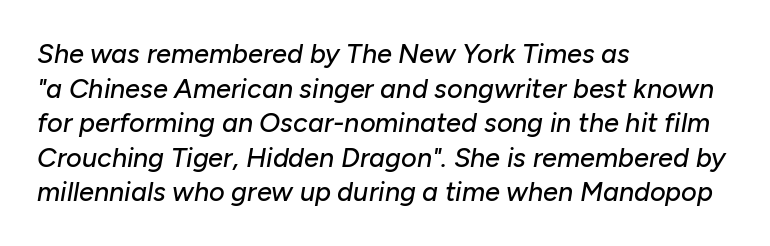
Q: Is the text italic (slanted)? A: Yes, it leans right by about 10 degrees.
Q: Is the text underlined? A: No.
Q: How is the paragraph aligned? A: Left-aligned.
Q: Is the spacing between letters normal or unusually wide? A: Normal.
Q: Is the spacing between lines tight, normal or loose? A: Normal.
